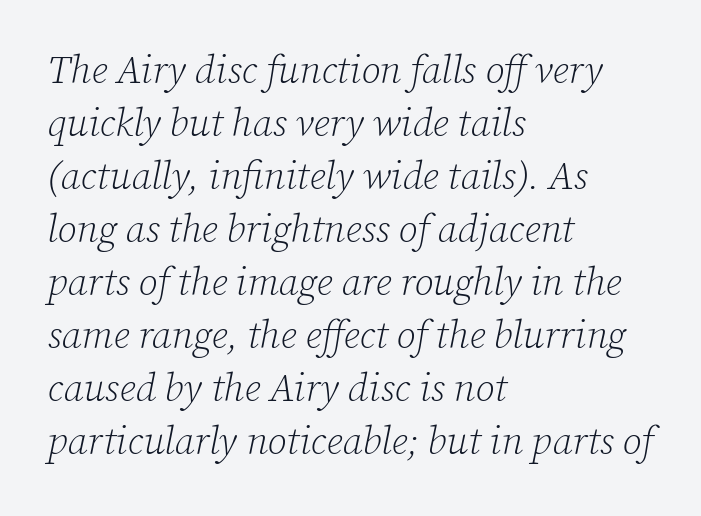
The image shows 39 px light serif type, italic (leaning right); set left-aligned, normal line spacing (1.36x), normal letter spacing, not underlined; low stroke contrast and a medium x-height.
